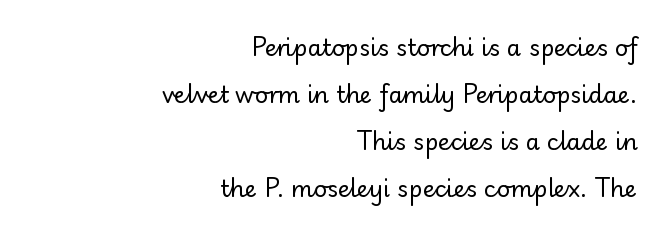
The strokes carry an ordinary text weight at most. Plain, unruled lines of type. Glyph-to-glyph distance matches everyday printed text. The leading is generous, giving the passage an open texture.
